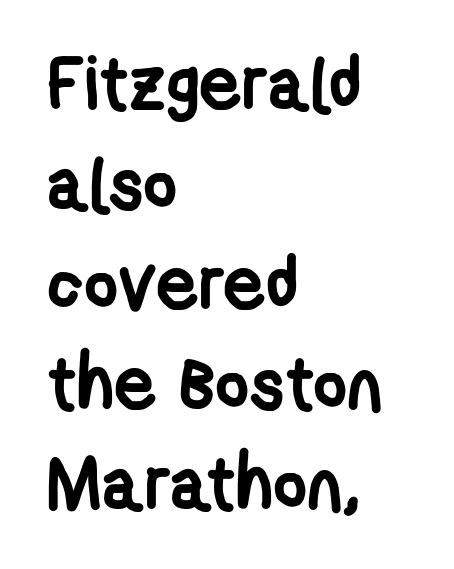
Q: Is the text bold? A: Yes.
Q: Is the typeface a serif or a sans-serif typeface? A: Sans-serif.
Q: Is the text underlined? A: No.
Q: How is the paragraph aligned? A: Left-aligned.
Q: Is the spacing between letters normal or unusually wide? A: Normal.
Q: Is the spacing between lines tight, normal or loose? A: Normal.
Q: Width (condensed, normal, or wide)? A: Condensed.
Q: Stroke contrast? A: Low.
Q: x-height? A: Medium.
Q: Monospaced? A: No.
